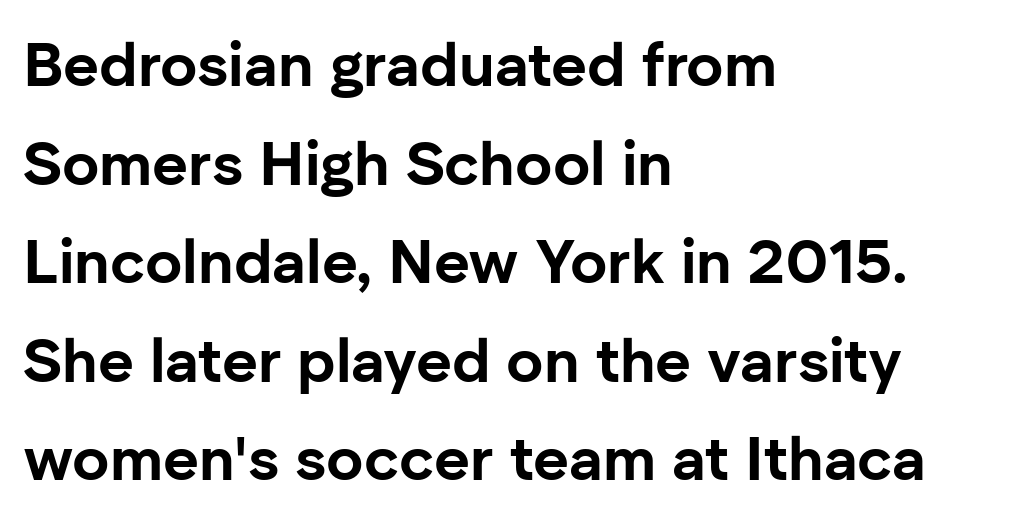
Q: Is the text bold? A: Yes.
Q: Is the text italic (slanted)? A: No, it is upright.
Q: Is the typeface a serif or a sans-serif typeface? A: Sans-serif.
Q: Is the text underlined? A: No.
Q: How is the paragraph aligned? A: Left-aligned.
Q: Is the spacing between letters normal or unusually wide? A: Normal.
Q: Is the spacing between lines tight, normal or loose? A: Normal.
Q: Width (condensed, normal, or wide)? A: Normal.
Q: Stroke contrast? A: Low.
Q: x-height? A: Medium.
Q: Monospaced? A: No.
